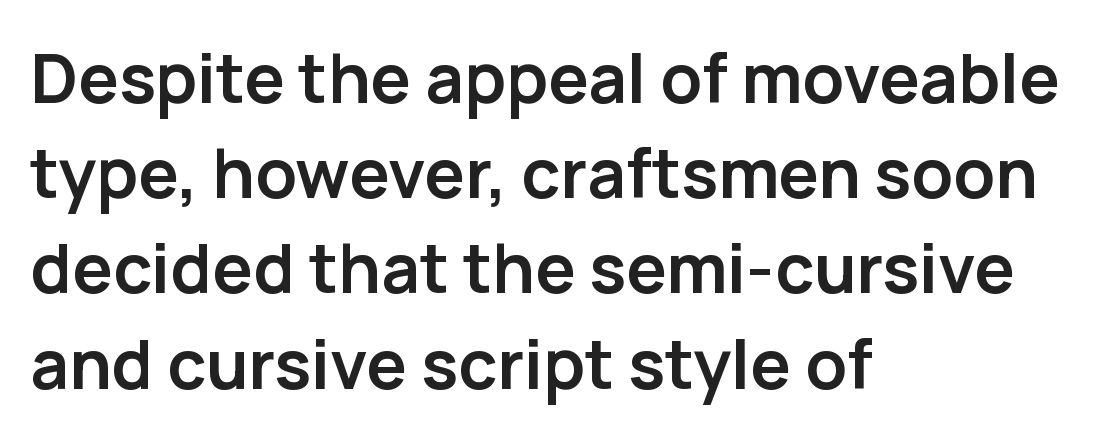
Q: Is the text bold? A: Yes.
Q: Is the text italic (slanted)? A: No, it is upright.
Q: Is the typeface a serif or a sans-serif typeface? A: Sans-serif.
Q: Is the text underlined? A: No.
Q: How is the paragraph aligned? A: Left-aligned.
Q: Is the spacing between letters normal or unusually wide? A: Normal.
Q: Is the spacing between lines tight, normal or loose? A: Normal.
Q: Width (condensed, normal, or wide)? A: Normal.
Q: Stroke contrast? A: Low.
Q: x-height? A: Medium.
Q: Monospaced? A: No.
